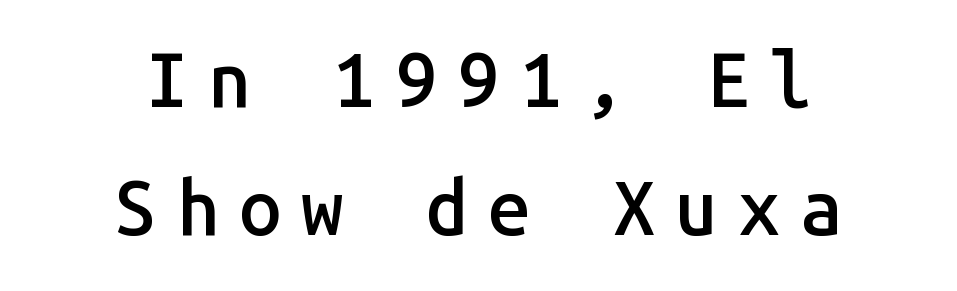
Q: Is the text bold? A: Semi-bold.
Q: Is the text italic (slanted)? A: No, it is upright.
Q: Is the typeface a serif or a sans-serif typeface? A: Sans-serif.
Q: Is the text underlined? A: No.
Q: How is the paragraph aligned? A: Centered.
Q: Is the spacing between letters normal or unusually wide? A: Unusually wide.
Q: Is the spacing between lines tight, normal or loose? A: Normal.
Q: Width (condensed, normal, or wide)? A: Normal.
Q: Stroke contrast? A: Low.
Q: x-height? A: Medium.
Q: Monospaced? A: Yes.
